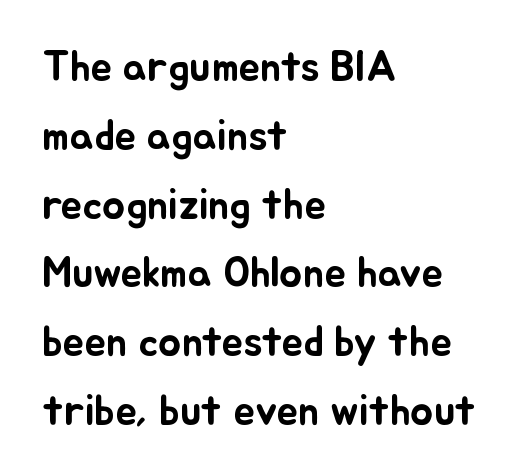
The image shows 43 px text type, upright; set left-aligned, normal line spacing (1.6x), normal letter spacing, not underlined; low stroke contrast and a small x-height.
